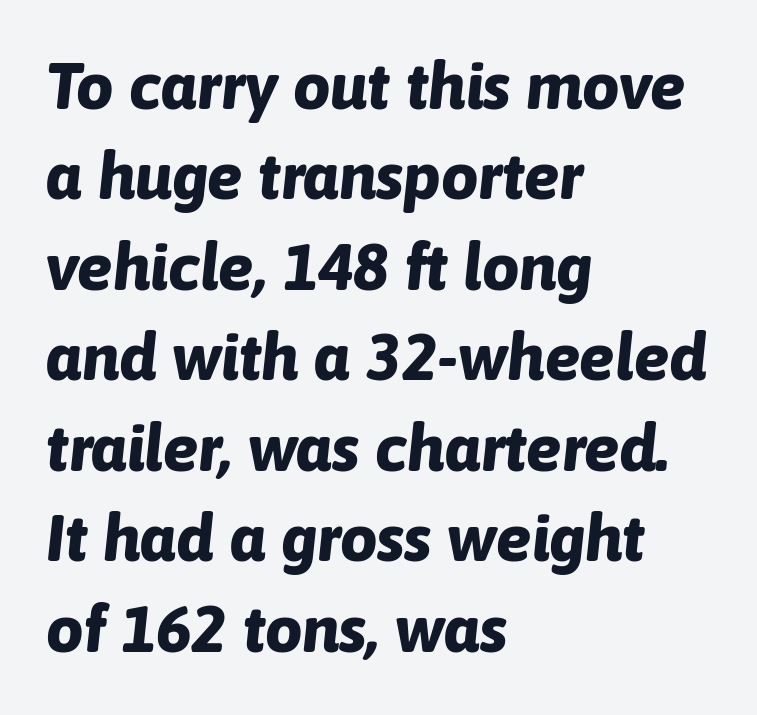
Q: Is the text bold? A: Yes.
Q: Is the text italic (slanted)? A: Yes, it leans right by about 6 degrees.
Q: Is the text underlined? A: No.
Q: How is the paragraph aligned? A: Left-aligned.
Q: Is the spacing between letters normal or unusually wide? A: Normal.
Q: Is the spacing between lines tight, normal or loose? A: Normal.
Q: Width (condensed, normal, or wide)? A: Normal.
Q: Stroke contrast? A: Low.
Q: x-height? A: Medium.
Q: Monospaced? A: No.
